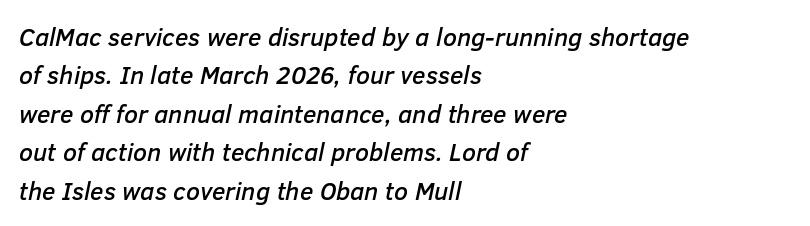
{"italic": "yes", "lean": "right", "slant_degrees": 12, "underline": "no", "align": "left", "line_spacing": "normal", "line_spacing_ratio": 1.54, "letter_spacing": "normal", "letter_spacing_em": 0.0, "glyph_px": 25}
